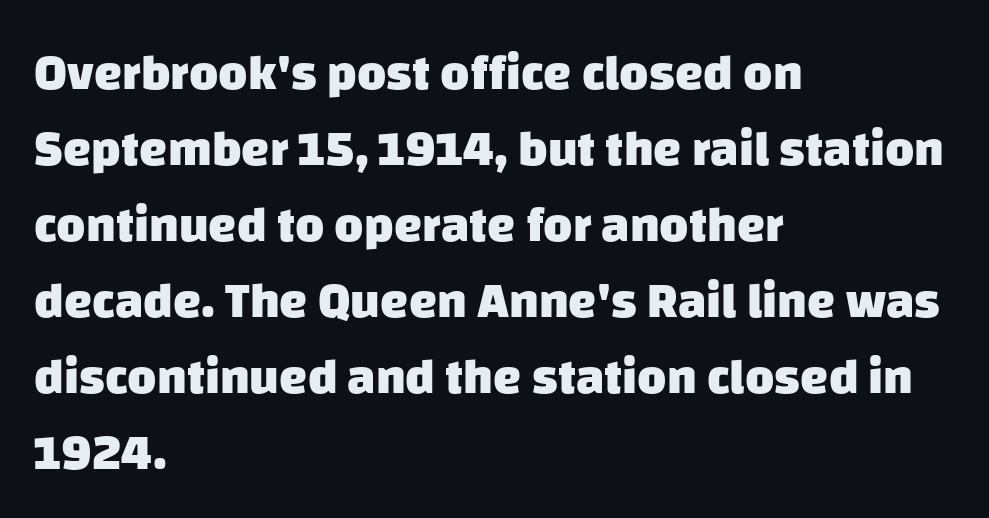
Q: Is the text bold? A: Yes.
Q: Is the typeface a serif or a sans-serif typeface? A: Sans-serif.
Q: Is the text underlined? A: No.
Q: How is the paragraph aligned? A: Left-aligned.
Q: Is the spacing between letters normal or unusually wide? A: Normal.
Q: Is the spacing between lines tight, normal or loose? A: Normal.
Q: Width (condensed, normal, or wide)? A: Normal.
Q: Stroke contrast? A: Low.
Q: x-height? A: Large.
Q: Monospaced? A: No.
